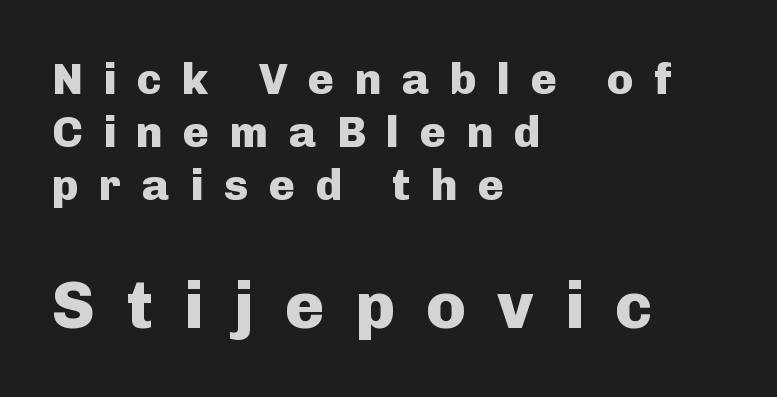
Q: Is the text bold? A: Yes.
Q: Is the text italic (slanted)? A: No, it is upright.
Q: Is the typeface a serif or a sans-serif typeface? A: Sans-serif.
Q: Is the text underlined? A: No.
Q: How is the paragraph aligned? A: Left-aligned.
Q: Is the spacing between letters normal or unusually wide? A: Unusually wide.
Q: Which block of text is set in a larger size, the first (top) or the second (bottom)? A: The second (bottom) one.
Q: Width (condensed, normal, or wide)? A: Normal.
Q: Stroke contrast? A: Low.
Q: x-height? A: Medium.
Q: Monospaced? A: No.
